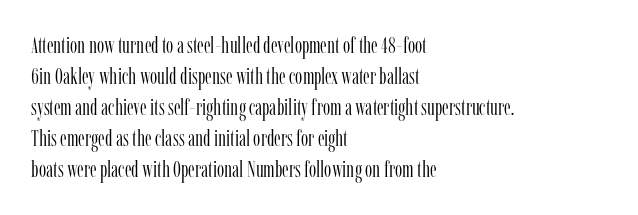
{"italic": "no", "bold": "no", "underline": "no", "align": "left", "line_spacing": "normal", "line_spacing_ratio": 1.35, "letter_spacing": "normal", "letter_spacing_em": 0.0, "glyph_px": 23}
